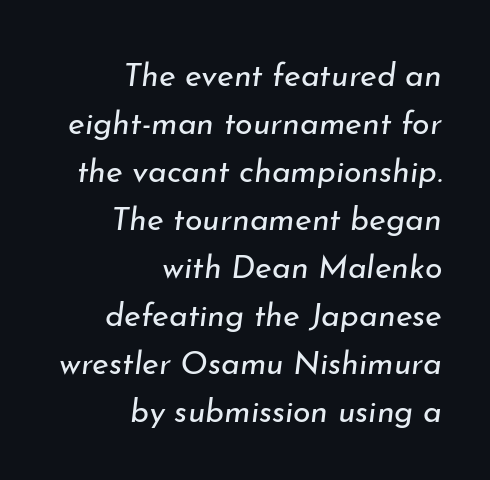
The image shows 32 px regular-weight type, italic (leaning right); set right-aligned, normal line spacing (1.5x), normal letter spacing, not underlined; low stroke contrast and a small x-height.
